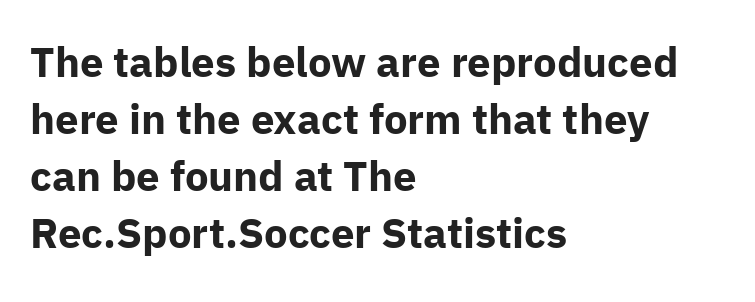
Q: Is the text bold? A: Yes.
Q: Is the text italic (slanted)? A: No, it is upright.
Q: Is the typeface a serif or a sans-serif typeface? A: Sans-serif.
Q: Is the text underlined? A: No.
Q: How is the paragraph aligned? A: Left-aligned.
Q: Is the spacing between letters normal or unusually wide? A: Normal.
Q: Is the spacing between lines tight, normal or loose? A: Normal.
Q: Width (condensed, normal, or wide)? A: Normal.
Q: Stroke contrast? A: Low.
Q: x-height? A: Medium.
Q: Monospaced? A: No.
